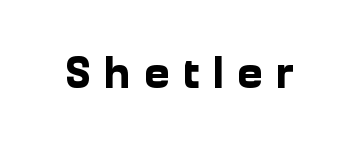
Q: Is the text bold? A: Yes.
Q: Is the text italic (slanted)? A: No, it is upright.
Q: Is the typeface a serif or a sans-serif typeface? A: Sans-serif.
Q: Is the text underlined? A: No.
Q: Is the spacing between letters normal or unusually wide? A: Unusually wide.
Q: Width (condensed, normal, or wide)? A: Normal.
Q: Stroke contrast? A: Low.
Q: x-height? A: Medium.
Q: Monospaced? A: No.
